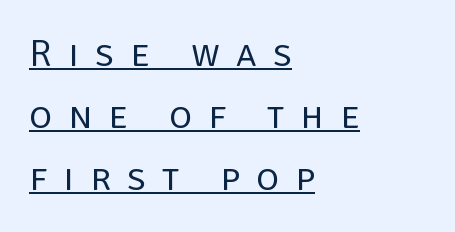
Compared with typical paragraphs, the rows here are spaced about the same. Upright lettering throughout. Tracking value appears strongly positive — letters spread wide. Note: no serifs on the glyphs.
